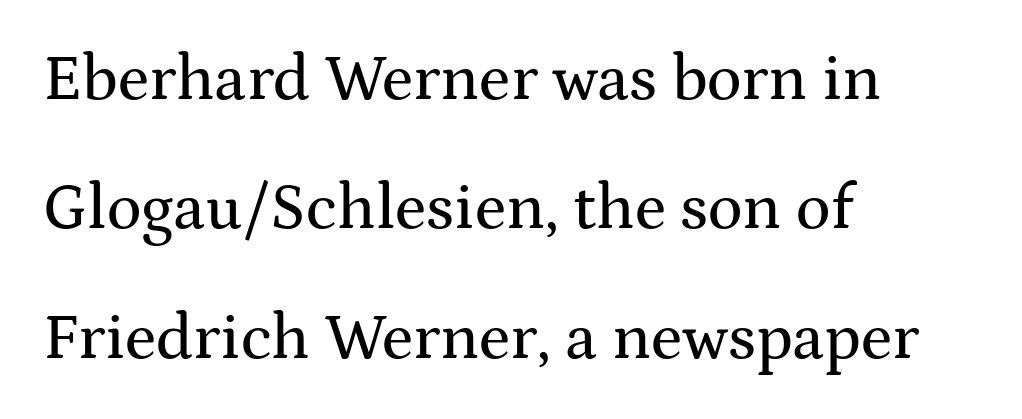
The image shows 65 px wide serif type, upright; set left-aligned, loose line spacing (1.99x), normal letter spacing, not underlined; medium stroke contrast and a medium x-height.
